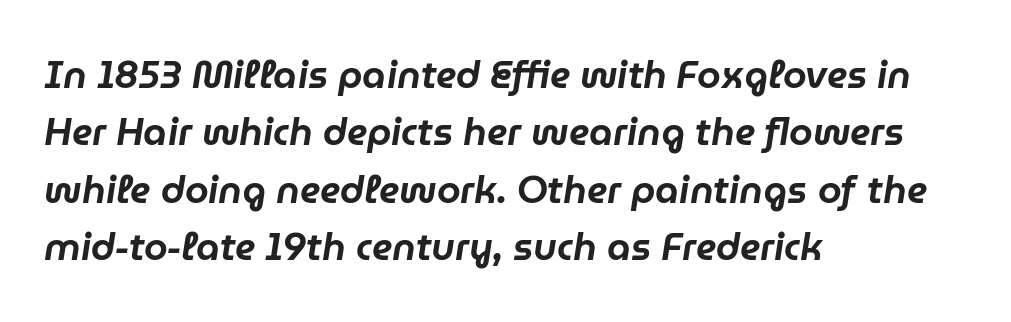
The setting favours the left margin, as ordinary paragraphs usually do. Compared with typical paragraphs, the rows here are spaced about the same. The axis of the letterforms is tilted away from vertical. Note the varied advance widths — an 'i' is clearly narrower than an 'm'. Letters rest on an invisible, unmarked baseline.
